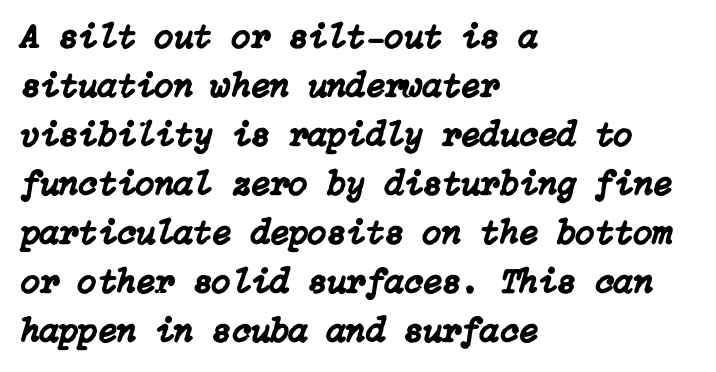
{"italic": "yes", "lean": "right", "slant_degrees": 15, "width": "normal", "stroke_contrast": "low", "x_height": "medium", "underline": "no", "align": "left", "line_spacing": "normal", "line_spacing_ratio": 1.4, "letter_spacing": "normal", "letter_spacing_em": 0.0, "glyph_px": 35}
